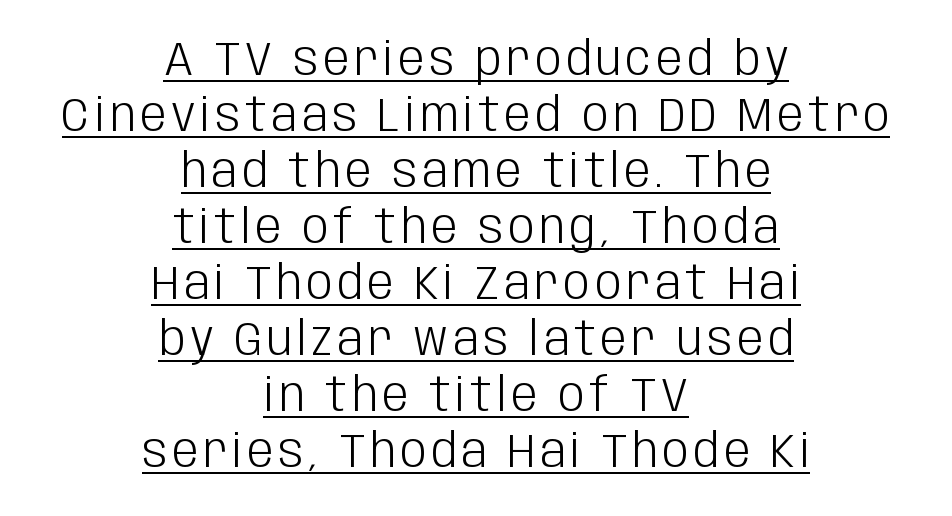
What decoration does the sample have? An underline. Nothing sits at the stroke ends, so this counts as sans-serif. Stems here are at most as thick as an everyday book face. Do the characters align in a grid? No, the font is proportional. These lines stack symmetrically, like a column narrowing and widening about its center.
